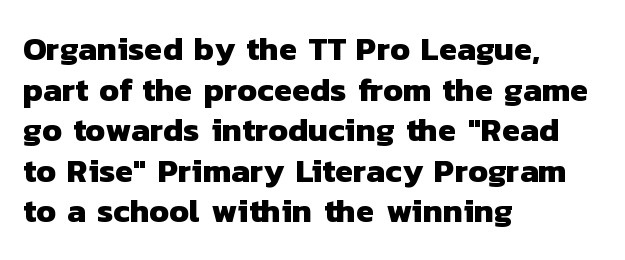
This is sans-serif lettering, the kind often seen on screens and signage. These lines carry a lot of weight — the face is fully bold. Every row of glyphs begins at an identical x-position on the left. The passage shown is typed in a proportional face where columns would drift. The space beneath each line is pristine and unruled.
